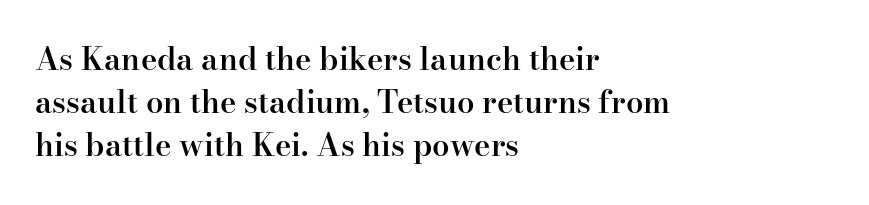
{"serif": "yes", "italic": "no", "bold": "semi", "weight": "semibold", "width": "normal", "stroke_contrast": "high", "x_height": "small", "monospaced": "no", "underline": "no", "align": "left", "line_spacing": "normal", "line_spacing_ratio": 1.39, "letter_spacing": "normal", "letter_spacing_em": 0.0, "glyph_px": 31}
